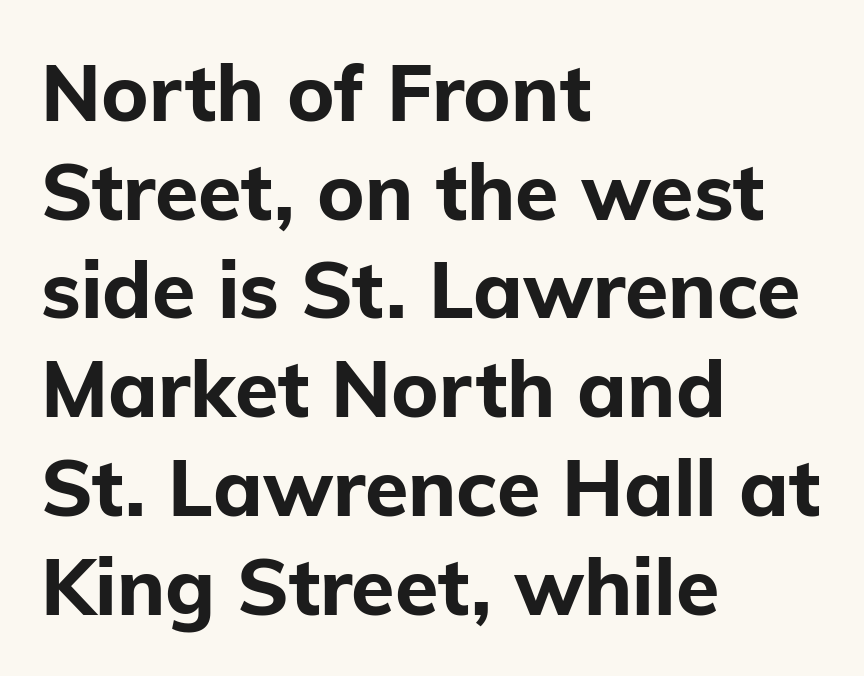
In terms of posture, this sample is upright. The passage shown stacks its lines at a standard gap. Plenty of ink on the page — the face is bold. All the whitespace from short lines collects on the right.
